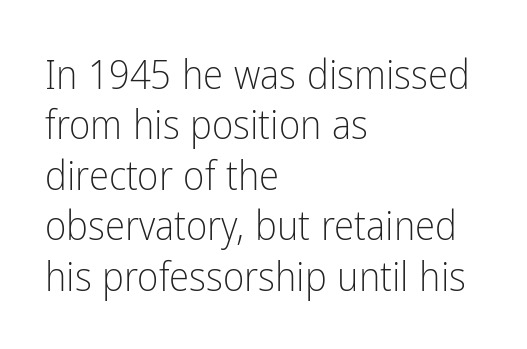
Q: Is the text bold? A: No.
Q: Is the text italic (slanted)? A: No, it is upright.
Q: Is the typeface a serif or a sans-serif typeface? A: Sans-serif.
Q: Is the text underlined? A: No.
Q: How is the paragraph aligned? A: Left-aligned.
Q: Is the spacing between letters normal or unusually wide? A: Normal.
Q: Width (condensed, normal, or wide)? A: Condensed.
Q: Stroke contrast? A: Low.
Q: x-height? A: Medium.
Q: Monospaced? A: No.
